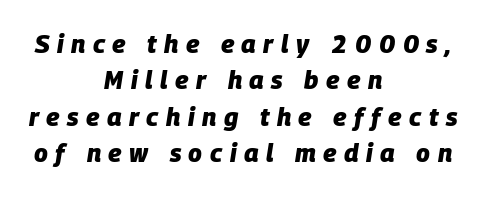
The image shows 25 px bold type, italic (leaning right); set centered, normal line spacing (1.46x), unusually wide letter spacing (+0.3 em), not underlined.
